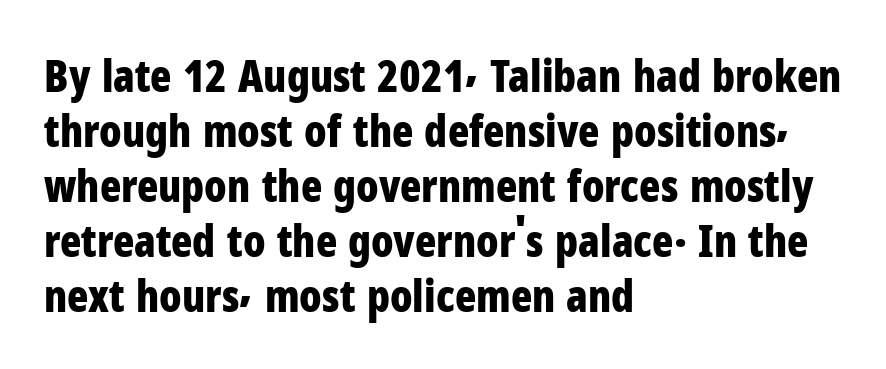
Q: Is the text bold? A: Yes.
Q: Is the text italic (slanted)? A: No, it is upright.
Q: Is the typeface a serif or a sans-serif typeface? A: Sans-serif.
Q: Is the text underlined? A: No.
Q: How is the paragraph aligned? A: Left-aligned.
Q: Is the spacing between letters normal or unusually wide? A: Normal.
Q: Is the spacing between lines tight, normal or loose? A: Normal.
Q: Width (condensed, normal, or wide)? A: Condensed.
Q: Stroke contrast? A: Low.
Q: x-height? A: Medium.
Q: Monospaced? A: No.
